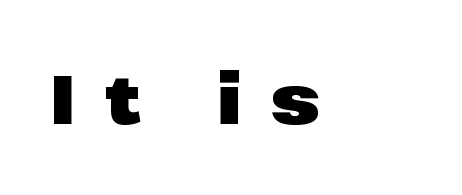
{"serif": "no", "italic": "no", "bold": "yes", "weight": "heavy", "width": "wide", "stroke_contrast": "low", "x_height": "medium", "monospaced": "no", "underline": "no", "align": "left", "letter_spacing": "wide", "letter_spacing_em": 0.44, "glyph_px": 68}
